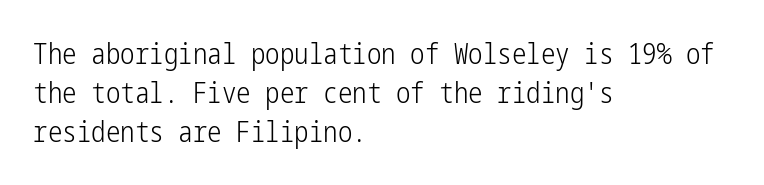
The designer left line spacing at the default. Nothing sits at the stroke ends, so this counts as sans-serif. The face looks like a standard text weight, possibly lighter. No word sits above an underline.
